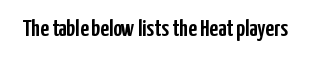
The image shows 24 px text type, upright; set normal letter spacing, not underlined.
